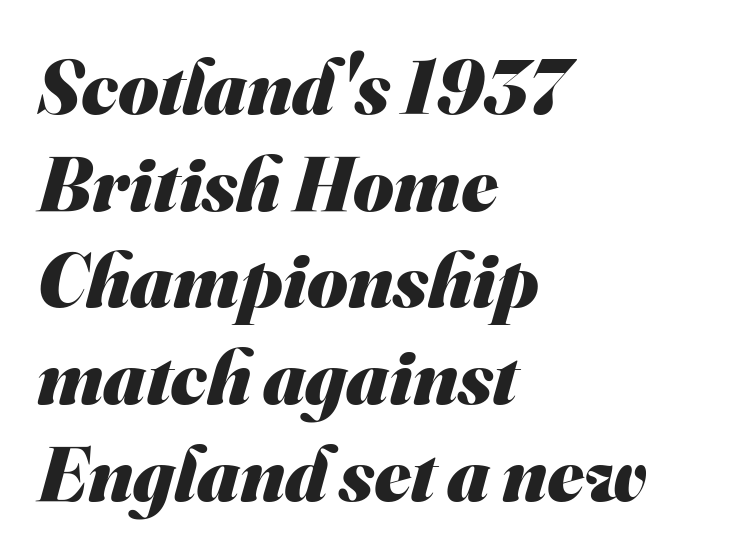
{"serif": "no", "bold": "yes", "weight": "heavy", "width": "normal", "stroke_contrast": "medium", "x_height": "small", "monospaced": "no", "underline": "no", "align": "left", "line_spacing_ratio": 1.24, "letter_spacing": "normal", "letter_spacing_em": 0.0, "glyph_px": 78}
